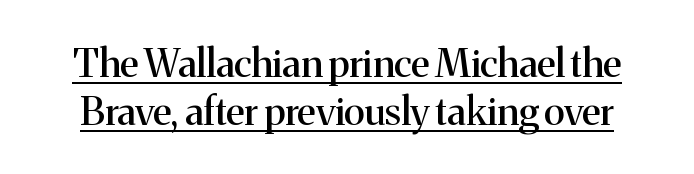
Q: Is the text italic (slanted)? A: No, it is upright.
Q: Is the typeface a serif or a sans-serif typeface? A: Serif.
Q: Is the text underlined? A: Yes.
Q: Is the spacing between letters normal or unusually wide? A: Normal.
Q: Width (condensed, normal, or wide)? A: Normal.
Q: Stroke contrast? A: Medium.
Q: x-height? A: Medium.
Q: Monospaced? A: No.
